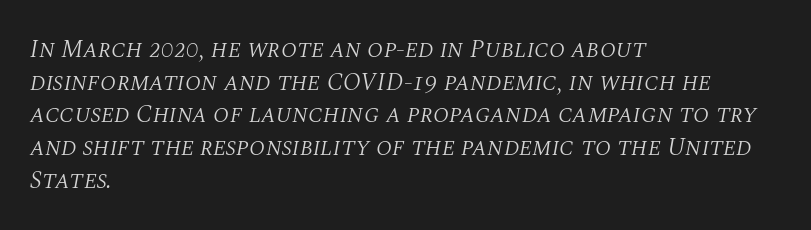
The image shows 25 px text type, italic (leaning right); set left-aligned, normal line spacing (1.31x), normal letter spacing, not underlined.
